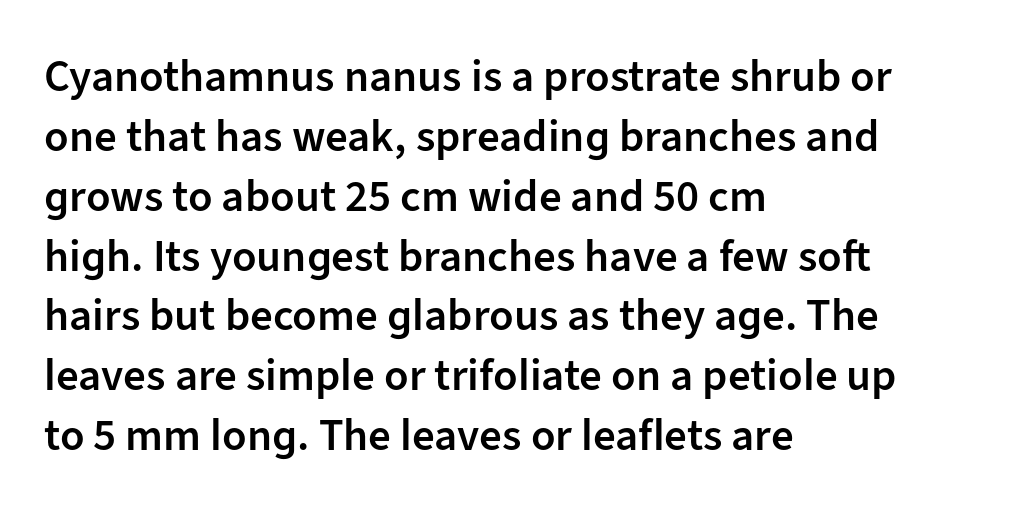
Q: Is the text bold? A: Semi-bold.
Q: Is the text italic (slanted)? A: No, it is upright.
Q: Is the typeface a serif or a sans-serif typeface? A: Sans-serif.
Q: Is the text underlined? A: No.
Q: How is the paragraph aligned? A: Left-aligned.
Q: Is the spacing between letters normal or unusually wide? A: Normal.
Q: Is the spacing between lines tight, normal or loose? A: Normal.
Q: Width (condensed, normal, or wide)? A: Normal.
Q: Stroke contrast? A: Low.
Q: x-height? A: Medium.
Q: Monospaced? A: No.
